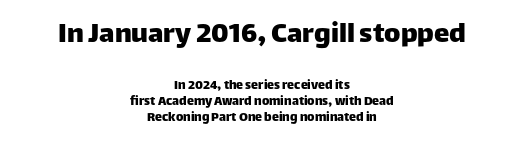
The image shows 31 px sans-serif type, upright; set centered, tight line spacing (1.14x), normal letter spacing, not underlined; the first (top) block is 2.21x larger; low stroke contrast and a large x-height.
